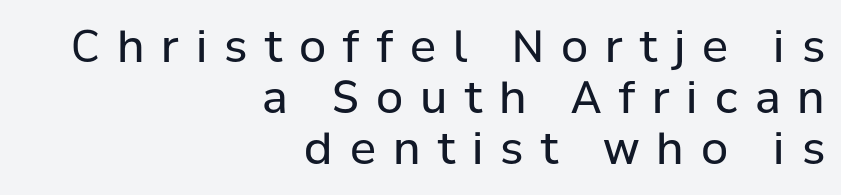
{"serif": "no", "italic": "no", "bold": "no", "weight": "regular", "width": "normal", "stroke_contrast": "low", "x_height": "medium", "monospaced": "no", "underline": "no", "align": "right", "line_spacing_ratio": 1.16, "letter_spacing": "wide", "letter_spacing_em": 0.39, "glyph_px": 44}
